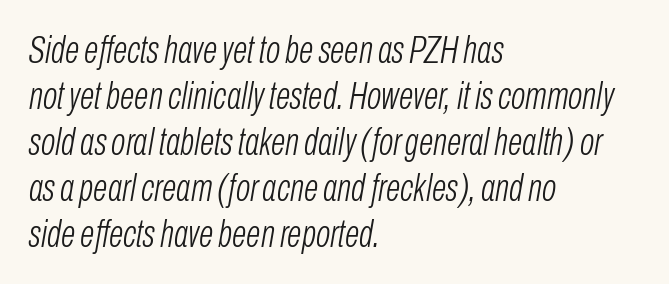
The image shows 38 px light, condensed type, italic (leaning right); set left-aligned, line spacing 1.21x, normal letter spacing, not underlined; low stroke contrast and a medium x-height.
